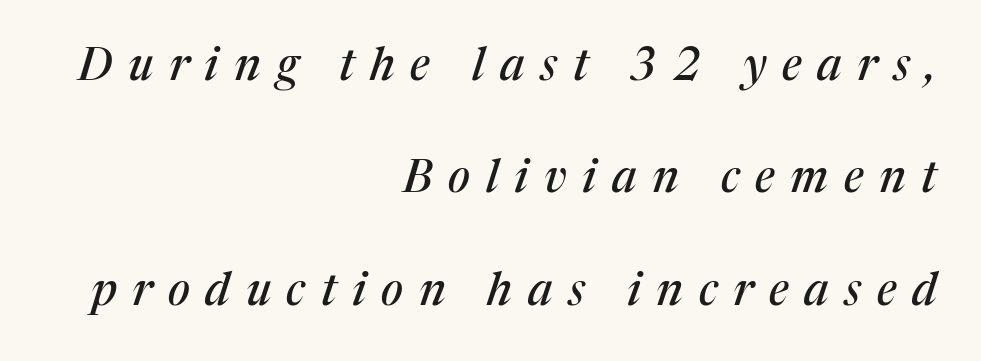
The image shows 45 px serif type, italic (leaning right); set right-aligned, loose line spacing (2.5x), unusually wide letter spacing (+0.35 em), not underlined; medium stroke contrast and a medium x-height.
